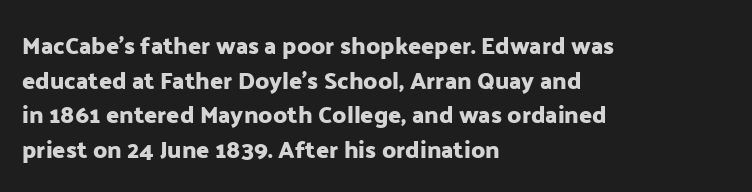
The image shows 24 px text type, upright; set left-aligned, normal line spacing (1.44x), normal letter spacing, not underlined.
